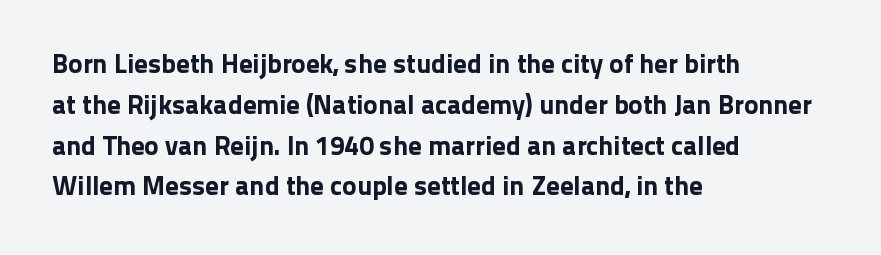
{"italic": "no", "underline": "no", "align": "left", "line_spacing": "normal", "line_spacing_ratio": 1.51, "letter_spacing": "normal", "letter_spacing_em": 0.0, "glyph_px": 27}
